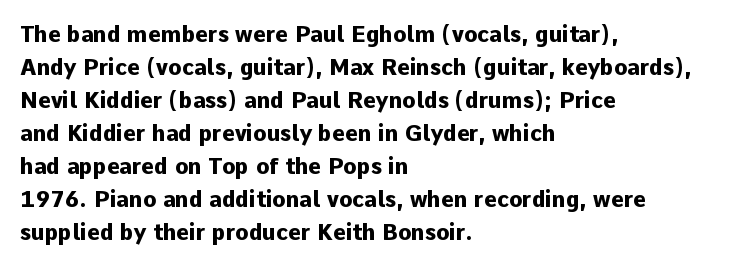
The image shows 22 px bold type, upright; set left-aligned, normal line spacing (1.5x), normal letter spacing, not underlined.
